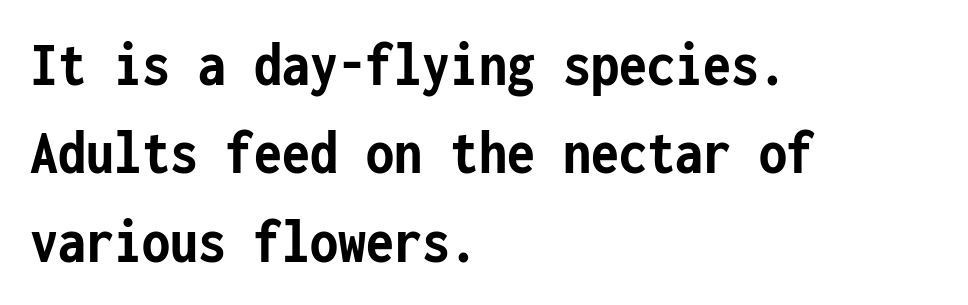
The paragraph has a hard left edge and a soft right edge. Strokes here are thick enough to call this a true bold. Think of a typewriter: that constant character pitch is what you see here. This is sans-serif lettering, the kind often seen on screens and signage.
